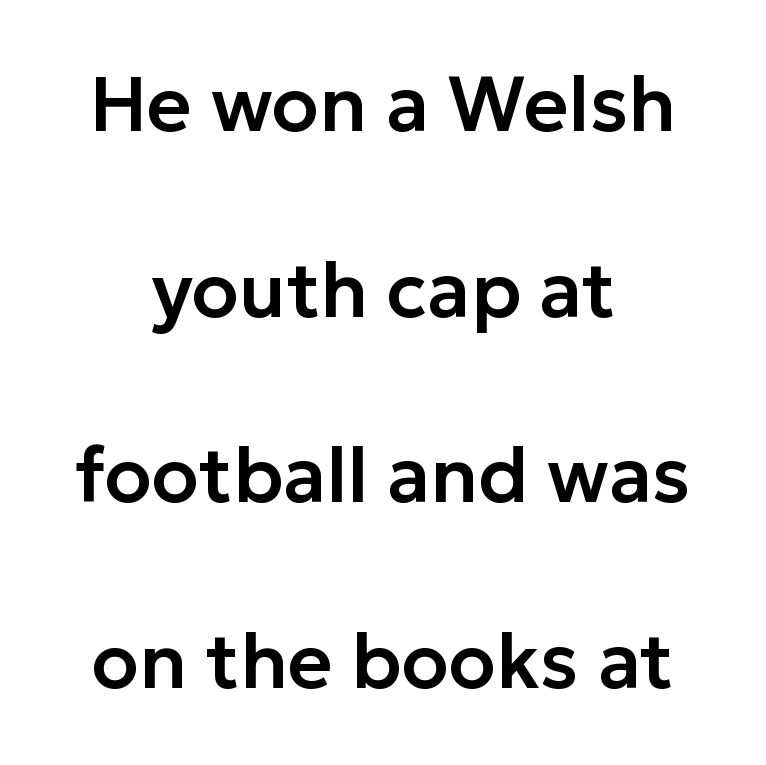
The image shows 77 px sans-serif type, upright; set centered, loose line spacing (2.41x), normal letter spacing, not underlined; low stroke contrast and a medium x-height.
